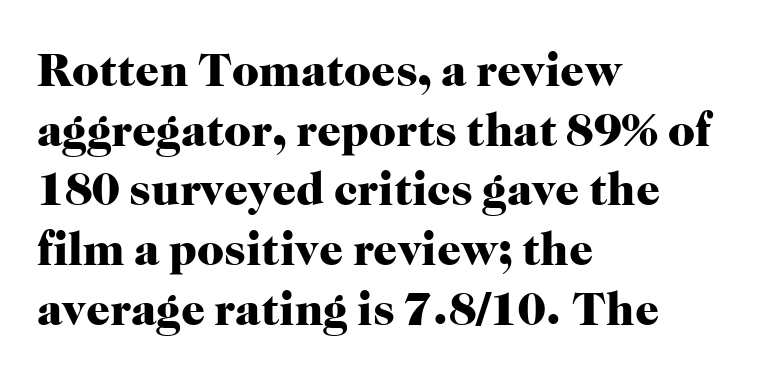
{"serif": "yes", "italic": "no", "bold": "yes", "weight": "heavy", "width": "normal", "stroke_contrast": "high", "x_height": "medium", "monospaced": "no", "underline": "no", "align": "left", "line_spacing": "normal", "line_spacing_ratio": 1.27, "letter_spacing": "normal", "letter_spacing_em": 0.0, "glyph_px": 47}
